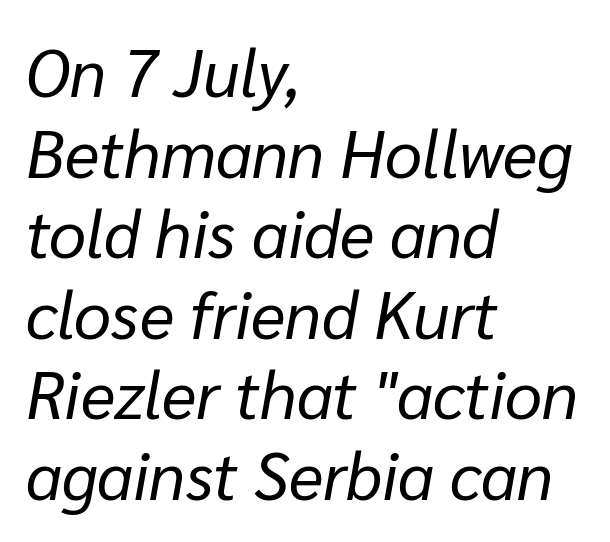
{"italic": "yes", "lean": "right", "slant_degrees": 10, "bold": "no", "weight": "regular", "width": "normal", "stroke_contrast": "low", "x_height": "medium", "monospaced": "no", "underline": "no", "align": "left", "line_spacing_ratio": 1.22, "letter_spacing": "normal", "letter_spacing_em": 0.0, "glyph_px": 66}
